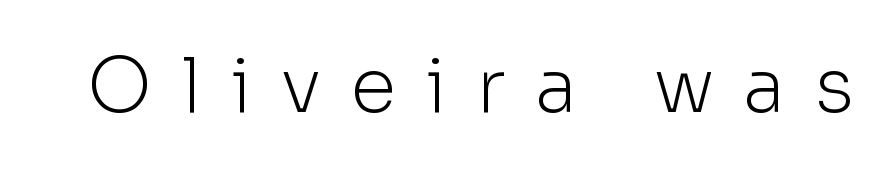
Check under the words: just untouched page. The rendering shows plain stroke endings on the letterforms — a sans-serif design. A quiet, ordinary-to-light weight characterises the typeface. Note the varied advance widths — an 'i' is clearly narrower than an 'm'.
